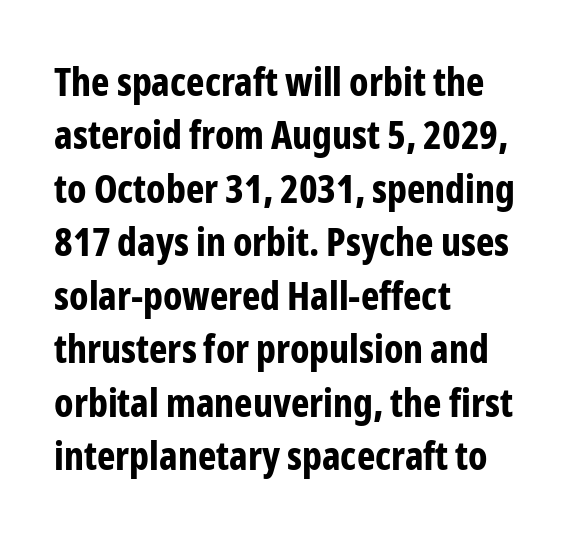
{"serif": "no", "italic": "no", "bold": "yes", "weight": "bold", "width": "condensed", "stroke_contrast": "low", "x_height": "medium", "monospaced": "no", "underline": "no", "align": "left", "line_spacing": "normal", "line_spacing_ratio": 1.37, "letter_spacing": "normal", "letter_spacing_em": 0.0, "glyph_px": 39}
